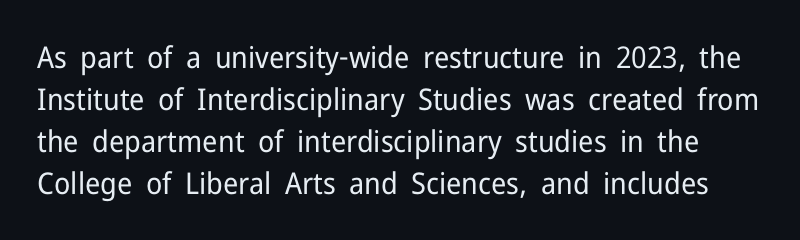
Lines of text with bare space underneath. Stems here are at most as thick as an everyday book face. Each letter keeps its own natural width here, so spacing adapts to shape. A normal amount of white space separates one row of letters from the next.
